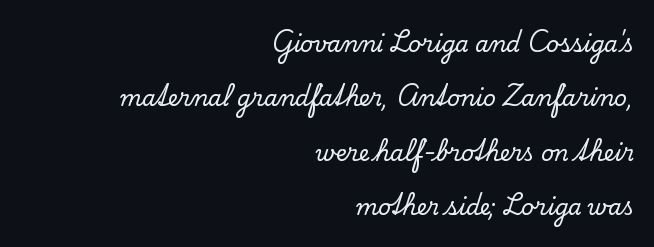
The area under the type is left untouched. The type is set solid horizontally, with unmodified tracking. Every row of glyphs terminates at an identical x-position on the right. The passage shown stacks its lines with a broad gap.
